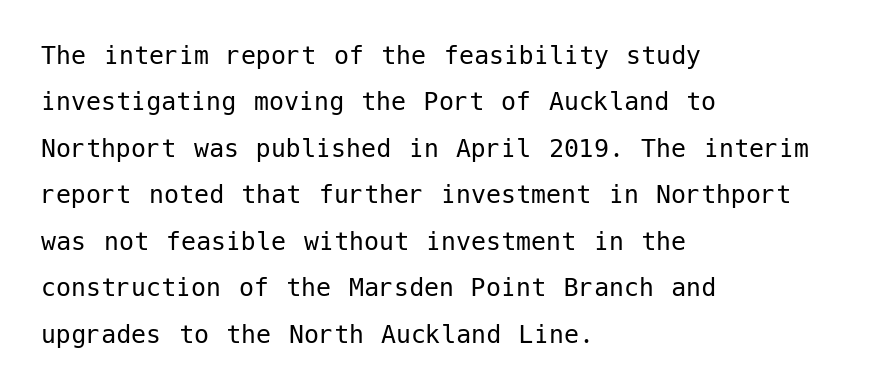
The image shows 30 px regular-weight sans-serif type, upright; set left-aligned, normal line spacing (1.55x), normal letter spacing, not underlined; low stroke contrast and a medium x-height.
